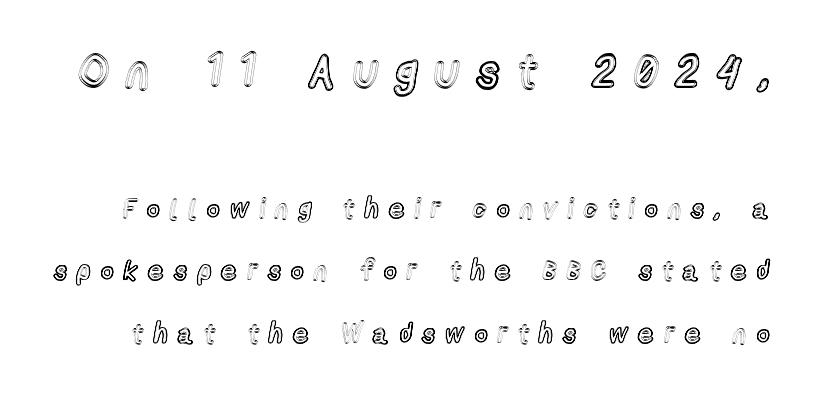
Q: Is the text italic (slanted)? A: Yes.
Q: Is the text underlined? A: No.
Q: Is the spacing between letters normal or unusually wide? A: Unusually wide.
Q: Is the spacing between lines tight, normal or loose? A: Loose.
Q: Which block of text is set in a larger size, the first (top) or the second (bottom)? A: The first (top) one.
Q: Width (condensed, normal, or wide)? A: Condensed.
Q: x-height? A: Medium.
Q: Monospaced? A: No.
